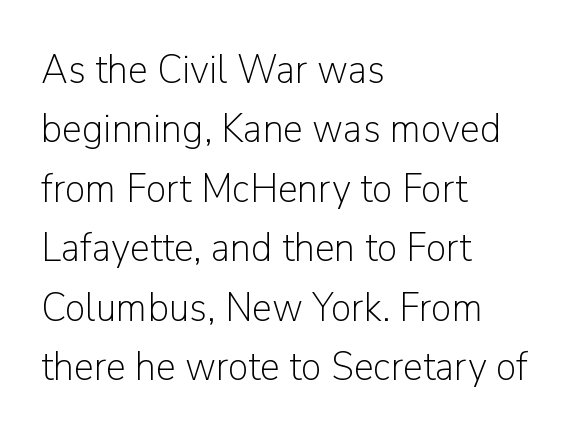
{"serif": "no", "italic": "no", "bold": "no", "weight": "light", "width": "normal", "stroke_contrast": "low", "x_height": "medium", "monospaced": "no", "underline": "no", "align": "left", "line_spacing": "normal", "line_spacing_ratio": 1.45, "letter_spacing": "normal", "letter_spacing_em": 0.0, "glyph_px": 41}
